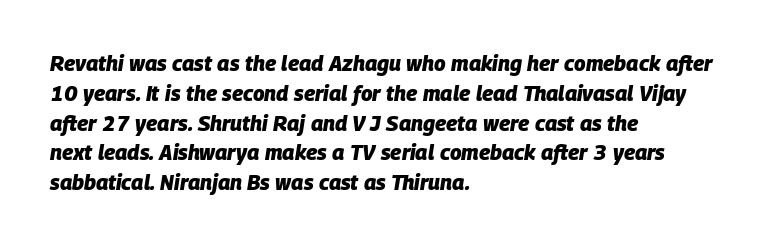
A typesetter would call this zero additional tracking. If you measured baseline to baseline, you'd find a middling distance. The specimen omits any rule beneath the text block's lines. The face used here has the dense, thick strokes of a bold. Typeset ragged right — the left edge is the straight one. In terms of posture, this sample is oblique.
